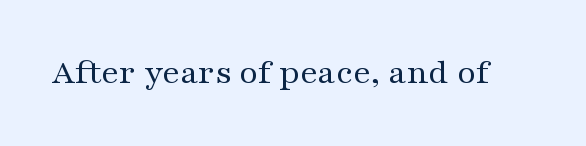
{"serif": "yes", "italic": "no", "bold": "no", "weight": "regular", "width": "wide", "stroke_contrast": "medium", "x_height": "medium", "monospaced": "no", "underline": "no", "letter_spacing": "normal", "letter_spacing_em": 0.0, "glyph_px": 36}
